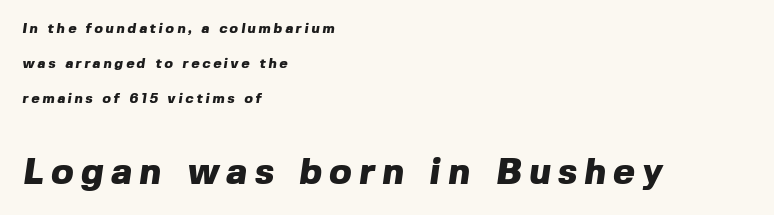
Q: Is the text bold? A: Yes.
Q: Is the typeface a serif or a sans-serif typeface? A: Sans-serif.
Q: Is the text underlined? A: No.
Q: How is the paragraph aligned? A: Left-aligned.
Q: Is the spacing between letters normal or unusually wide? A: Unusually wide.
Q: Is the spacing between lines tight, normal or loose? A: Loose.
Q: Which block of text is set in a larger size, the first (top) or the second (bottom)? A: The second (bottom) one.
Q: Width (condensed, normal, or wide)? A: Normal.
Q: x-height? A: Medium.
Q: Monospaced? A: No.
